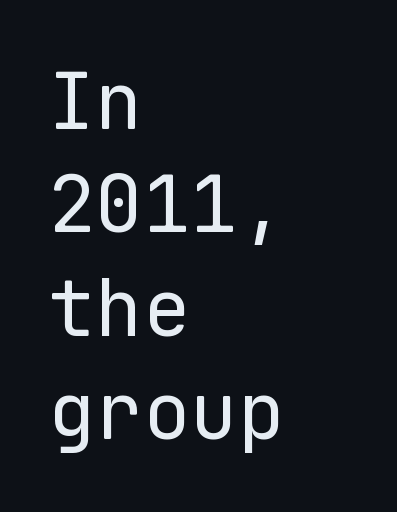
Q: Is the text bold? A: No.
Q: Is the text italic (slanted)? A: No, it is upright.
Q: Is the typeface a serif or a sans-serif typeface? A: Sans-serif.
Q: Is the text underlined? A: No.
Q: How is the paragraph aligned? A: Left-aligned.
Q: Is the spacing between letters normal or unusually wide? A: Normal.
Q: Is the spacing between lines tight, normal or loose? A: Normal.
Q: Width (condensed, normal, or wide)? A: Normal.
Q: Stroke contrast? A: Low.
Q: x-height? A: Medium.
Q: Monospaced? A: Yes.
